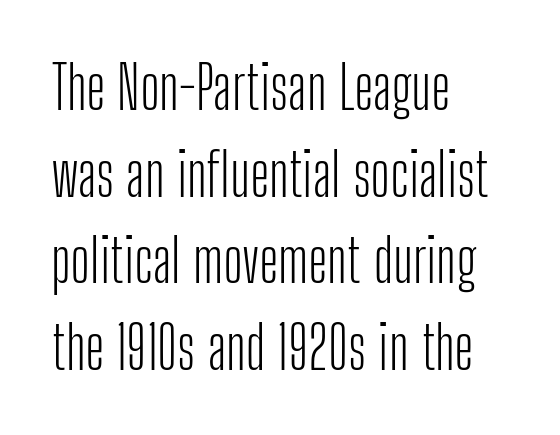
The image shows 59 px light, condensed sans-serif type, upright; set left-aligned, normal line spacing (1.47x), normal letter spacing, not underlined; low stroke contrast and a medium x-height.
